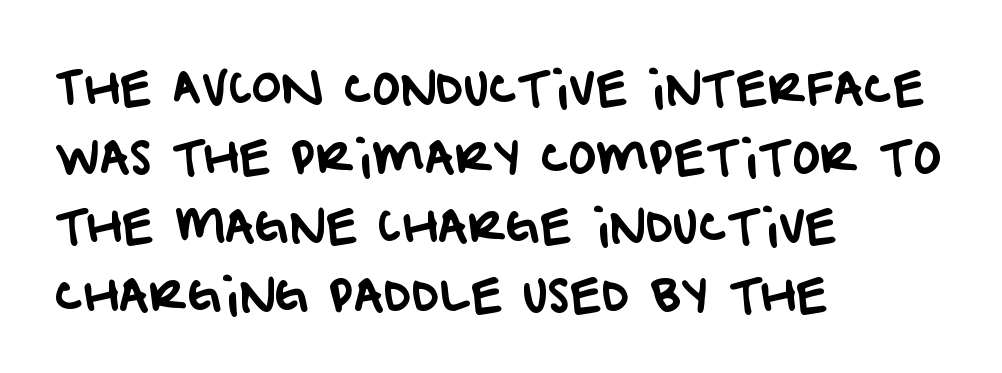
Q: Is the typeface a serif or a sans-serif typeface? A: Sans-serif.
Q: Is the text underlined? A: No.
Q: How is the paragraph aligned? A: Left-aligned.
Q: Is the spacing between letters normal or unusually wide? A: Normal.
Q: Is the spacing between lines tight, normal or loose? A: Normal.
Q: Width (condensed, normal, or wide)? A: Normal.
Q: Stroke contrast? A: Low.
Q: x-height? A: Large.
Q: Monospaced? A: No.
